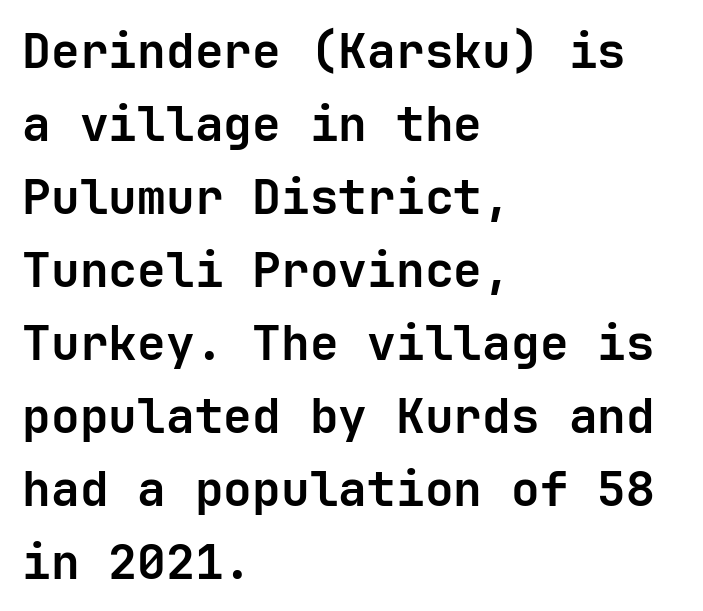
The image shows 48 px semibold sans-serif type, upright; set left-aligned, normal line spacing (1.52x), normal letter spacing, not underlined; low stroke contrast and a medium x-height.
